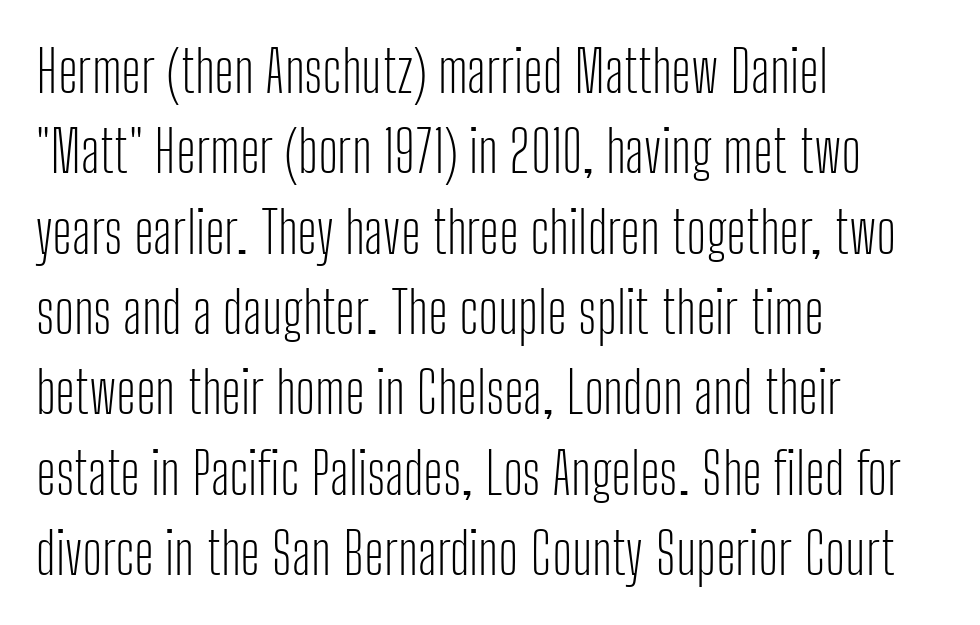
The image shows 57 px light, condensed sans-serif type, upright; set left-aligned, normal line spacing (1.41x), normal letter spacing, not underlined; low stroke contrast and a medium x-height.
